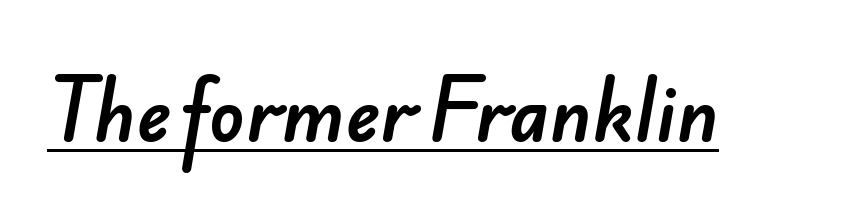
The image shows 73 px sans-serif type; set normal letter spacing, underlined; low stroke contrast and a small x-height.
